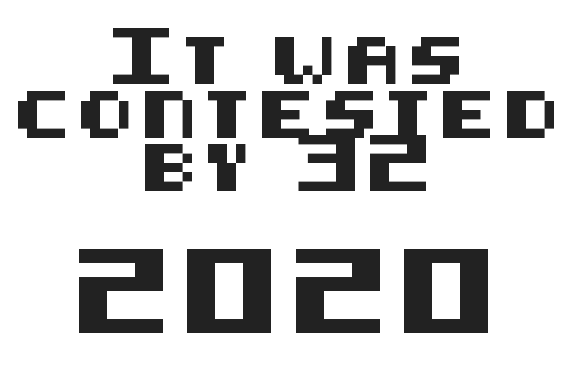
Posture: upright roman. Grotesque or geometric, the face here clearly has no serifs. Does the leading feel generous? Not at all — it's pinched. Line starts and ends both wander, symmetrically. Type without underlining.
